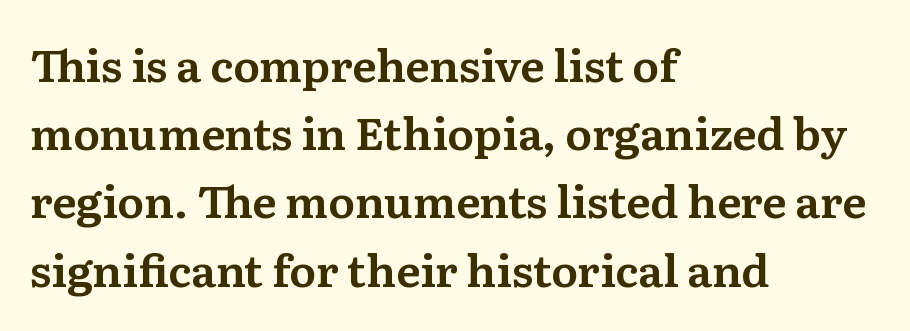
{"serif": "yes", "italic": "no", "width": "normal", "stroke_contrast": "medium", "x_height": "medium", "monospaced": "no", "underline": "no", "align": "left", "line_spacing": "normal", "line_spacing_ratio": 1.55, "letter_spacing": "normal", "letter_spacing_em": 0.0, "glyph_px": 44}
